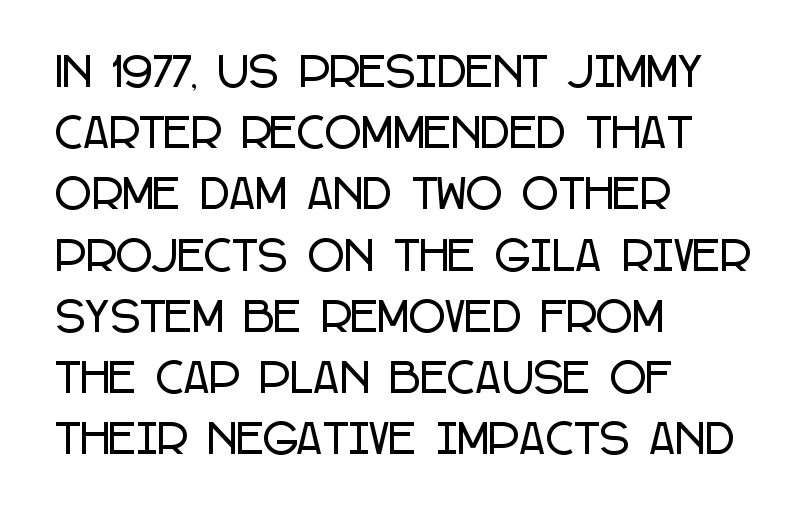
To sum up the face: it is a sans, with no serifs. It's the straight-up-and-down kind of type. A typesetter would call this leading conventional body-copy spacing. Look at the tracking — it's just the regular setting, nothing added. A typesetter would call this proportional, since set widths differ per character. The specimen omits any rule beneath the text block's lines.
